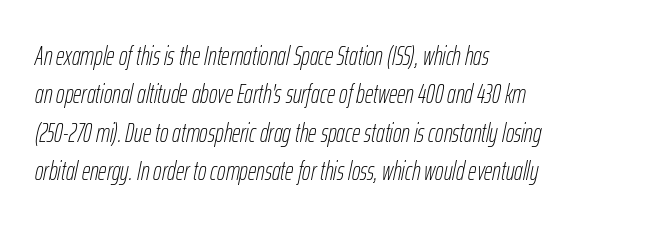
This is not heavy type; no bold has been used. Vertically, the passage feels balanced, rows spaced as you'd expect. Clear beneath every line of the passage. The typesetter chose a ragged-right arrangement here. Is the type slanted? Yes — the strokes lean at a clear angle.
